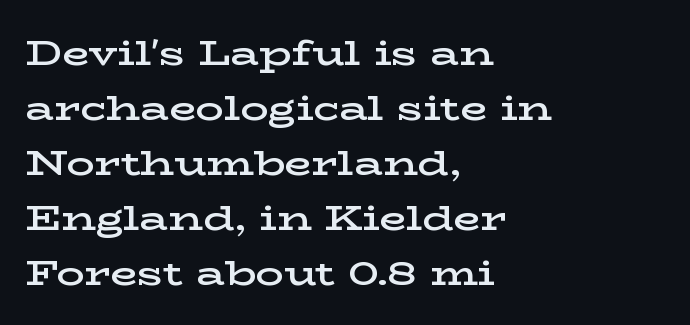
Q: Is the text bold? A: Semi-bold.
Q: Is the text italic (slanted)? A: No, it is upright.
Q: Is the typeface a serif or a sans-serif typeface? A: Serif.
Q: Is the text underlined? A: No.
Q: How is the paragraph aligned? A: Left-aligned.
Q: Is the spacing between letters normal or unusually wide? A: Normal.
Q: Is the spacing between lines tight, normal or loose? A: Normal.
Q: Width (condensed, normal, or wide)? A: Wide.
Q: Stroke contrast? A: Low.
Q: x-height? A: Medium.
Q: Monospaced? A: No.
